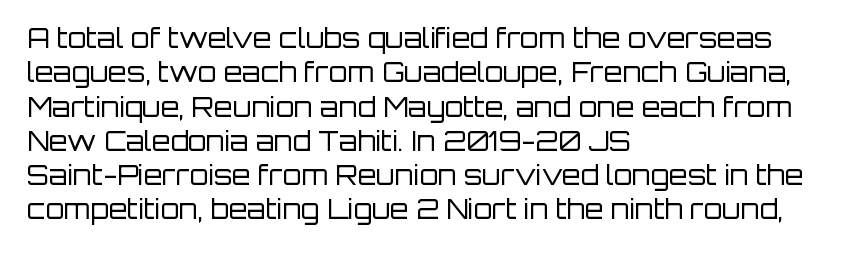
Q: Is the text bold? A: No.
Q: Is the text italic (slanted)? A: No, it is upright.
Q: Is the text underlined? A: No.
Q: How is the paragraph aligned? A: Left-aligned.
Q: Is the spacing between letters normal or unusually wide? A: Normal.
Q: Is the spacing between lines tight, normal or loose? A: Normal.
